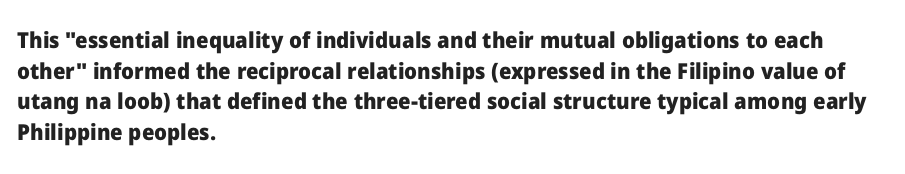
If you drew a line through each stem, it would be perfectly vertical. A normal amount of white space separates one row of letters from the next. Unmarked baselines from the first word to the last. Pretty heavy lettering here — definitely bold. The paragraph has a hard left edge and a soft right edge. These lines keep a tight, regular rhythm from letter to letter.
